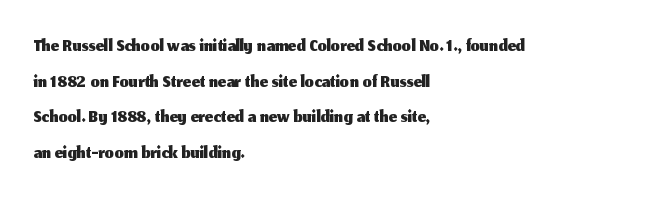
The image shows 29 px sans-serif type, upright; set left-aligned, line spacing 1.23x, normal letter spacing, not underlined; medium stroke contrast and a medium x-height.
